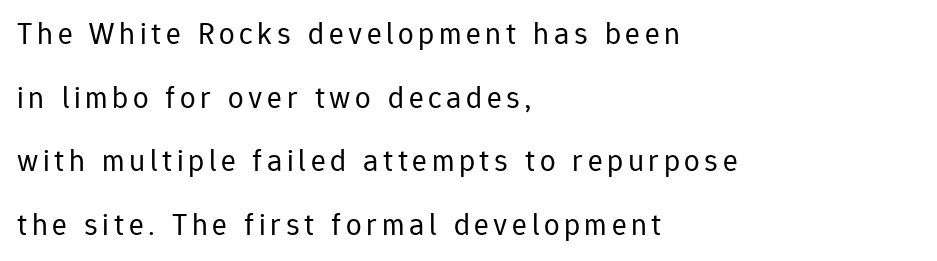
The image shows 31 px regular-weight sans-serif type, upright; set left-aligned, loose line spacing (2.05x), not underlined; low stroke contrast and a medium x-height.
